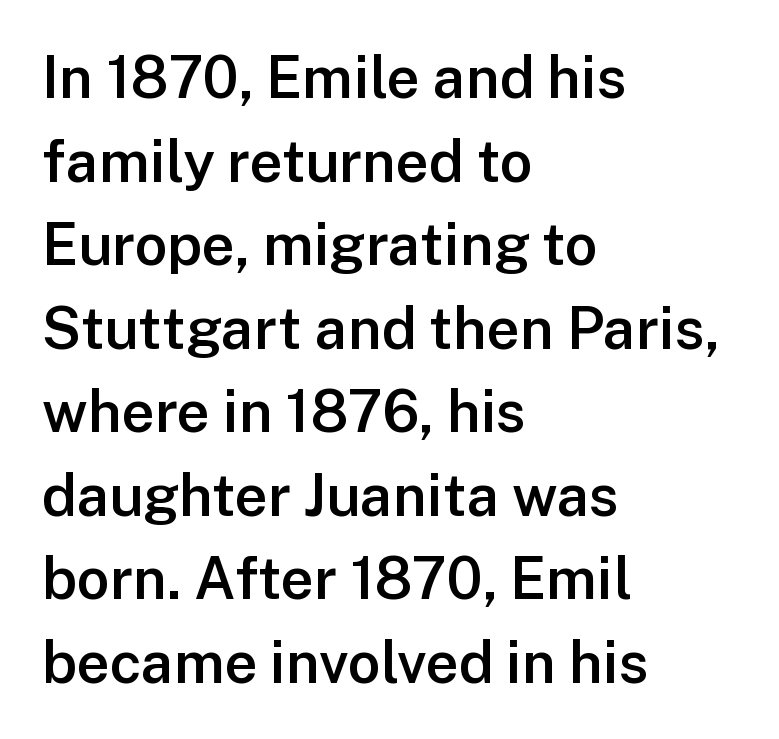
The image shows 58 px semibold sans-serif type, upright; set left-aligned, normal line spacing (1.44x), normal letter spacing, not underlined; low stroke contrast and a medium x-height.
